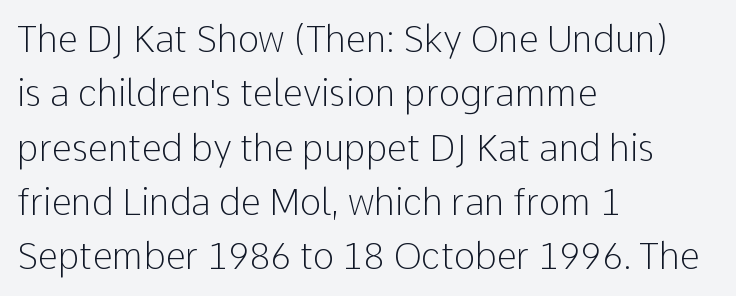
The space beneath each line is pristine and unruled. Interline gaps are of average width in this sample. The letters stand upright; this is a roman face. The passage is arranged the way most books set body copy — flush left.
